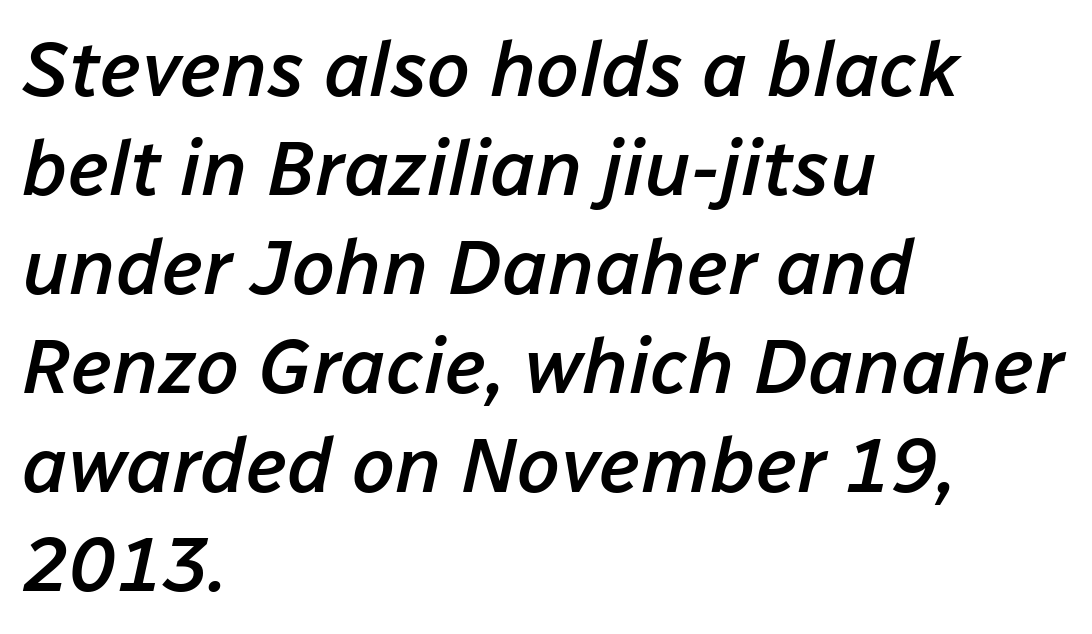
Q: Is the text bold? A: Semi-bold.
Q: Is the text italic (slanted)? A: Yes, it leans right by about 12 degrees.
Q: Is the text underlined? A: No.
Q: How is the paragraph aligned? A: Left-aligned.
Q: Is the spacing between letters normal or unusually wide? A: Normal.
Q: Is the spacing between lines tight, normal or loose? A: Normal.
Q: Width (condensed, normal, or wide)? A: Normal.
Q: Stroke contrast? A: Low.
Q: x-height? A: Medium.
Q: Monospaced? A: No.
